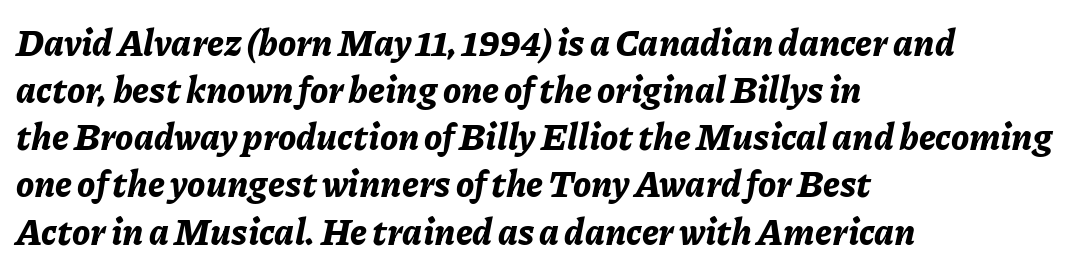
Words float on clear page, feet unadorned. Each letter keeps its own natural width here, so spacing adapts to shape. What stands out about the letter spacing? Nothing — it is the standard amount. Regular leading. Compared with a centered layout, this one pins lines to the left instead. When letters slant like this, we call the style italic.
